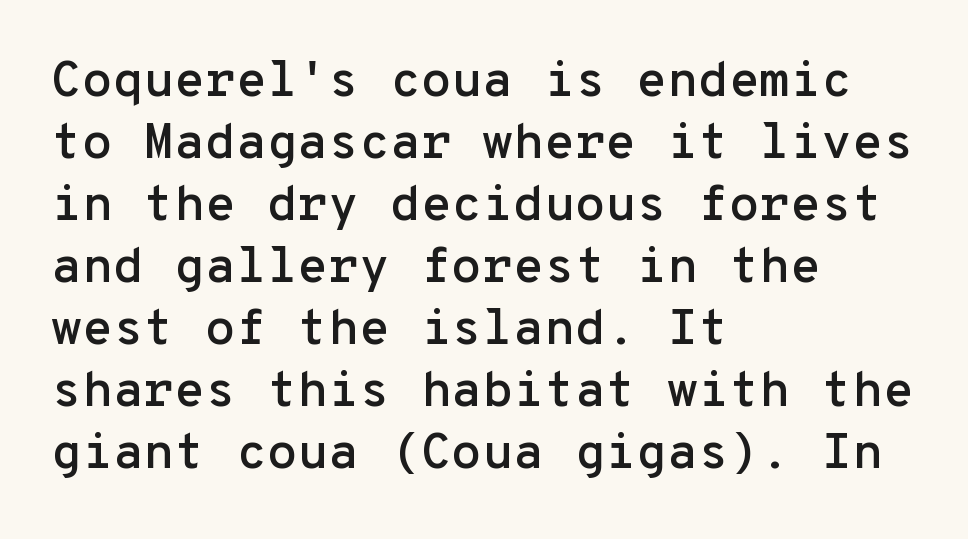
The line texture is even and compact thanks to regular tracking. Italic: no, the glyphs are upright roman. The passage shown is typed in a monospace face where columns stay perfectly aligned. Letters rest on an invisible, unmarked baseline. Is this a sans? Yes — the strokes have no serifs.
